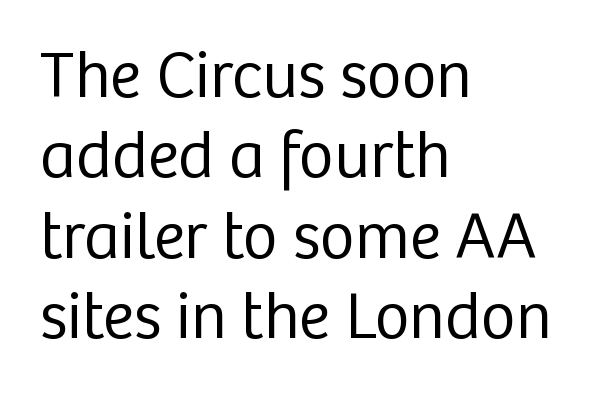
The image shows 67 px regular-weight sans-serif type, upright; set left-aligned, line spacing 1.2x, normal letter spacing, not underlined; low stroke contrast and a medium x-height.
